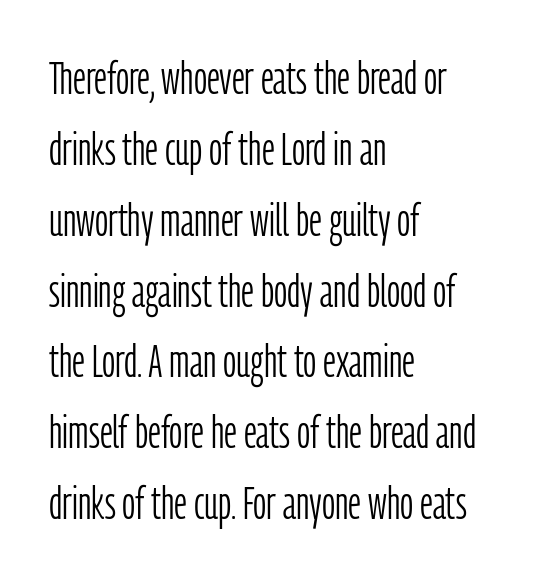
Each line starts at the same left margin while the right side varies. Each letter keeps its own natural width here, so spacing adapts to shape. A clean baseline with only descenders dipping below it. Is the letter spacing exaggerated? No — it looks like the ordinary default. The weight would be labelled regular, book, light, or lighter still. Look at the bottom of the vertical strokes: they stop flat, with no serifs.
